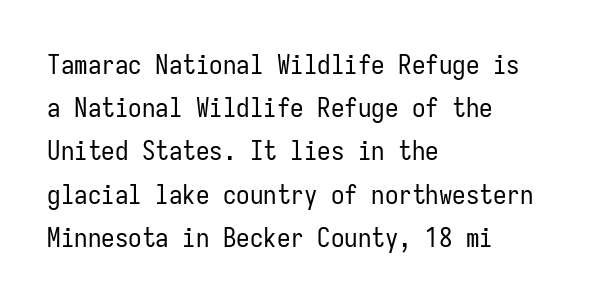
The image shows 27 px text type, upright; set left-aligned, normal line spacing (1.6x), normal letter spacing, not underlined.
